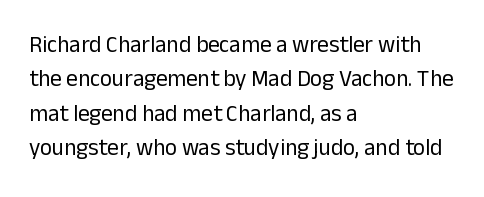
{"italic": "no", "bold": "no", "underline": "no", "align": "left", "line_spacing": "normal", "line_spacing_ratio": 1.49, "letter_spacing": "normal", "letter_spacing_em": 0.0, "glyph_px": 23}
